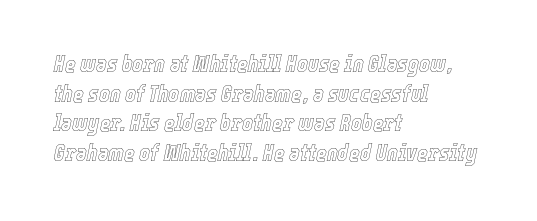
Each row of text sits above clean, open space. How are the letters spaced? Ordinarily, with no added tracking. Normally led — the rows are evenly, conventionally spaced. If you drew a line through each stem, it would be angled.
